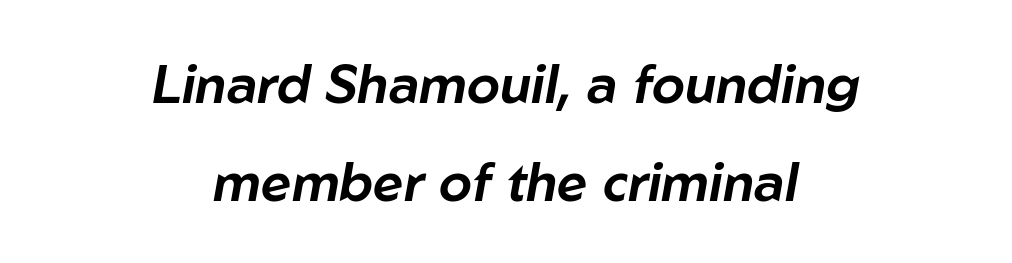
Q: Is the text italic (slanted)? A: Yes, it leans right by about 10 degrees.
Q: Is the text underlined? A: No.
Q: How is the paragraph aligned? A: Centered.
Q: Is the spacing between letters normal or unusually wide? A: Normal.
Q: Width (condensed, normal, or wide)? A: Normal.
Q: Stroke contrast? A: Low.
Q: x-height? A: Medium.
Q: Monospaced? A: No.
